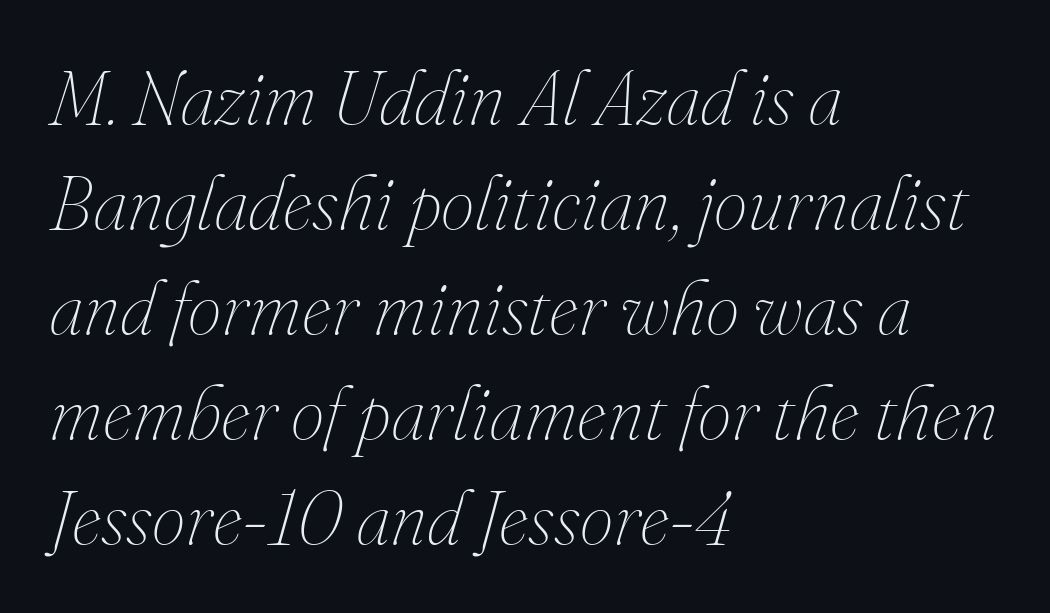
The type is set solid horizontally, with unmodified tracking. The rendering uses natural spacing where letterforms have individual widths. Underline: absent. Line starts are locked; line ends wander. The lines sit at an ordinary, default distance from one another. Observe the lean: these are italic letterforms.
